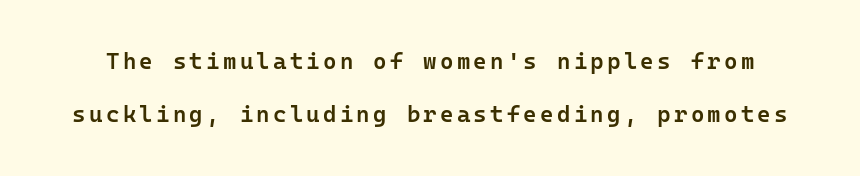
The image shows 23 px text type, upright; set loose line spacing (2.32x), not underlined.
